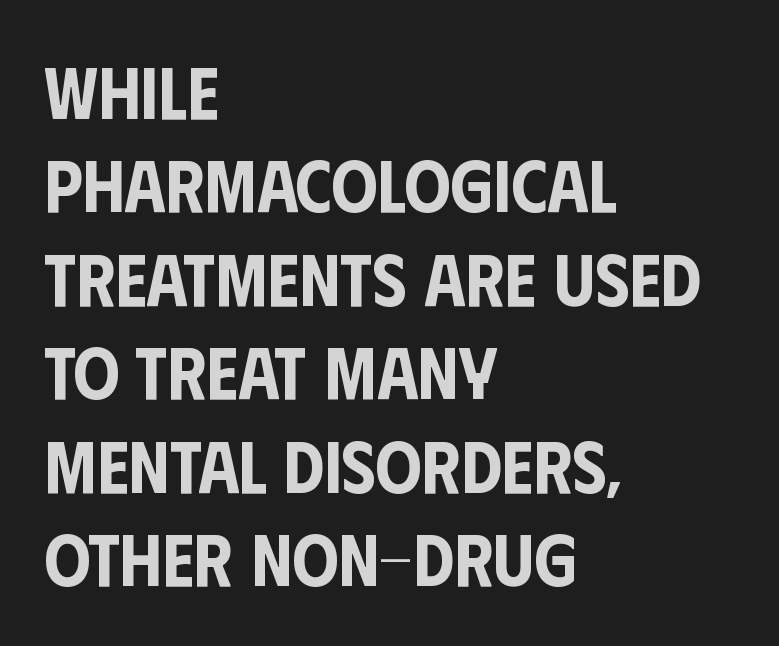
The image shows 73 px condensed sans-serif type, upright; set left-aligned, normal line spacing (1.28x), normal letter spacing, not underlined; low stroke contrast and a large x-height.
